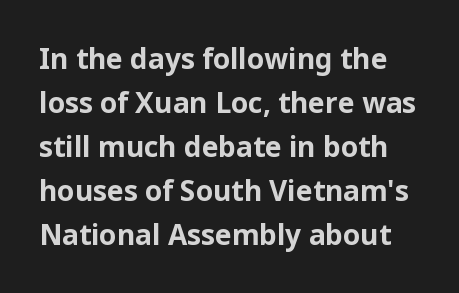
Q: Is the text bold? A: Yes.
Q: Is the text italic (slanted)? A: No, it is upright.
Q: Is the typeface a serif or a sans-serif typeface? A: Sans-serif.
Q: Is the text underlined? A: No.
Q: Is the spacing between letters normal or unusually wide? A: Normal.
Q: Is the spacing between lines tight, normal or loose? A: Normal.
Q: Width (condensed, normal, or wide)? A: Normal.
Q: Stroke contrast? A: Low.
Q: x-height? A: Medium.
Q: Monospaced? A: No.
